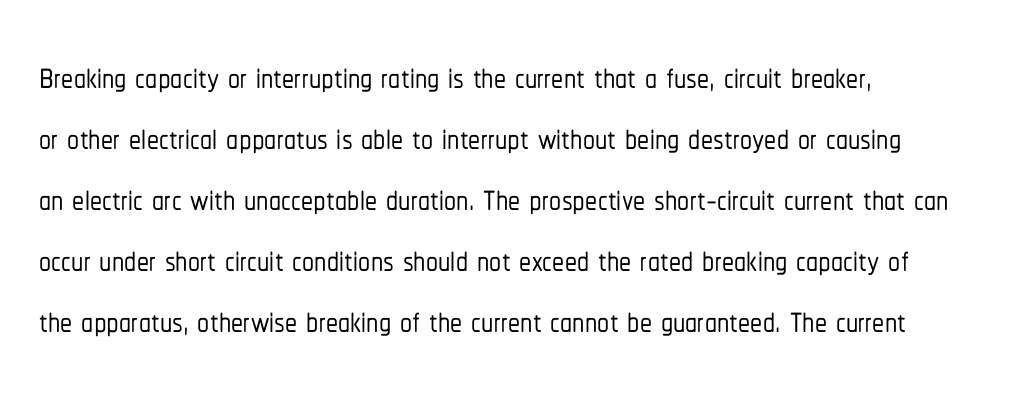
Q: Is the text italic (slanted)? A: No, it is upright.
Q: Is the typeface a serif or a sans-serif typeface? A: Sans-serif.
Q: Is the text underlined? A: No.
Q: How is the paragraph aligned? A: Left-aligned.
Q: Is the spacing between letters normal or unusually wide? A: Normal.
Q: Is the spacing between lines tight, normal or loose? A: Normal.
Q: Width (condensed, normal, or wide)? A: Condensed.
Q: Stroke contrast? A: Low.
Q: x-height? A: Medium.
Q: Monospaced? A: No.
